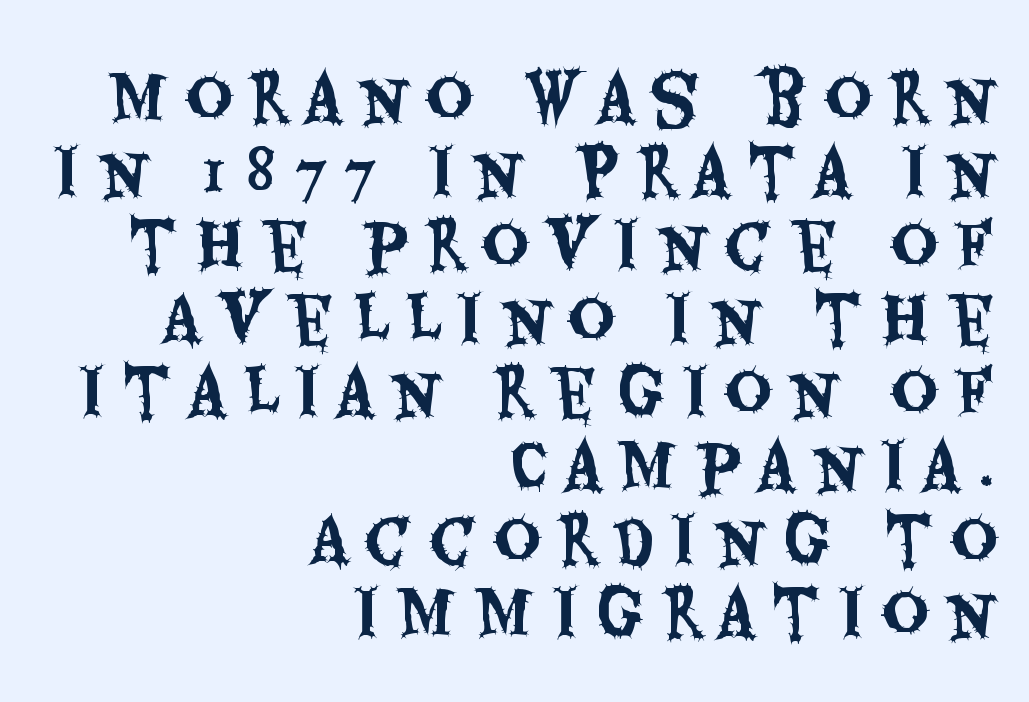
The image shows 64 px condensed sans-serif type, upright; set right-aligned, tight line spacing (1.15x), unusually wide letter spacing (+0.28 em), not underlined; medium stroke contrast and a large x-height.
